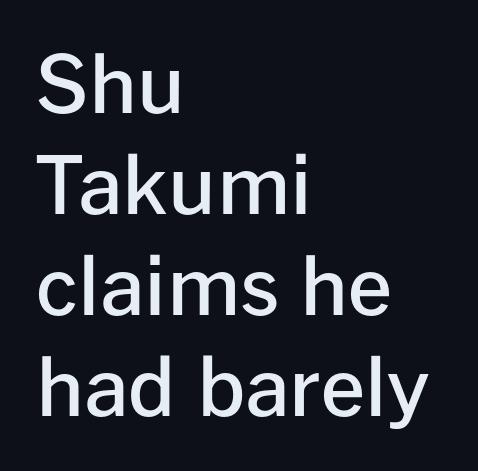
{"serif": "no", "italic": "no", "bold": "semi", "weight": "semibold", "width": "normal", "stroke_contrast": "low", "x_height": "medium", "monospaced": "no", "underline": "no", "align": "left", "line_spacing": "normal", "line_spacing_ratio": 1.28, "letter_spacing": "normal", "letter_spacing_em": 0.0, "glyph_px": 79}
